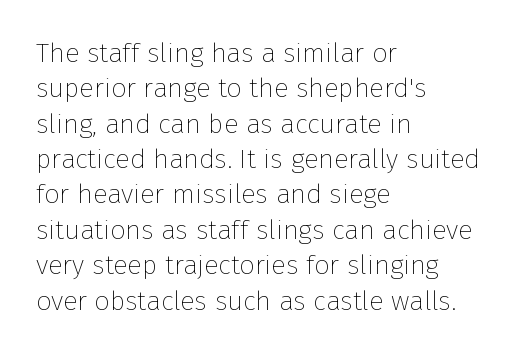
{"italic": "no", "bold": "no", "underline": "no", "align": "left", "line_spacing": "normal", "line_spacing_ratio": 1.31, "letter_spacing": "normal", "letter_spacing_em": 0.0, "glyph_px": 27}
